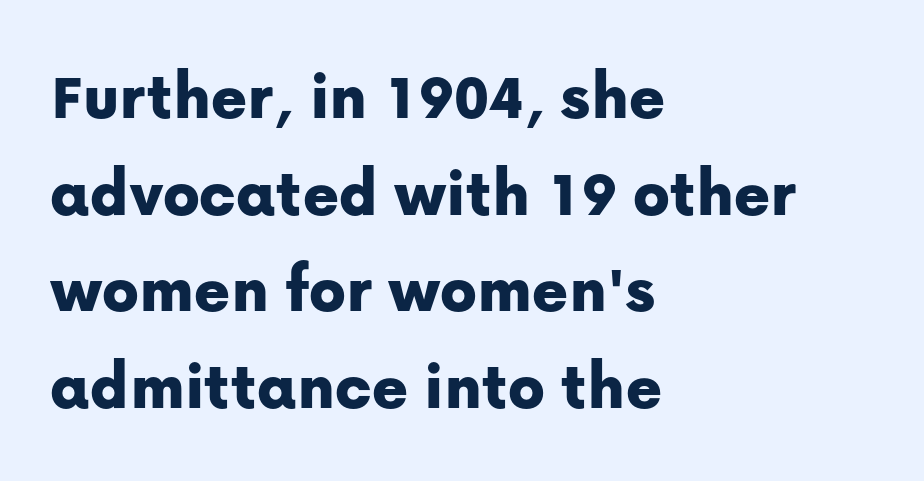
The image shows 68 px sans-serif type, upright; set left-aligned, normal line spacing (1.42x), normal letter spacing, not underlined; low stroke contrast and a medium x-height.
